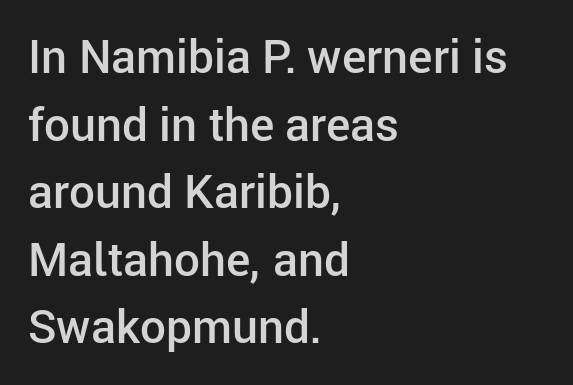
The image shows 46 px semibold sans-serif type, upright; set left-aligned, normal line spacing (1.47x), normal letter spacing, not underlined; low stroke contrast and a medium x-height.
